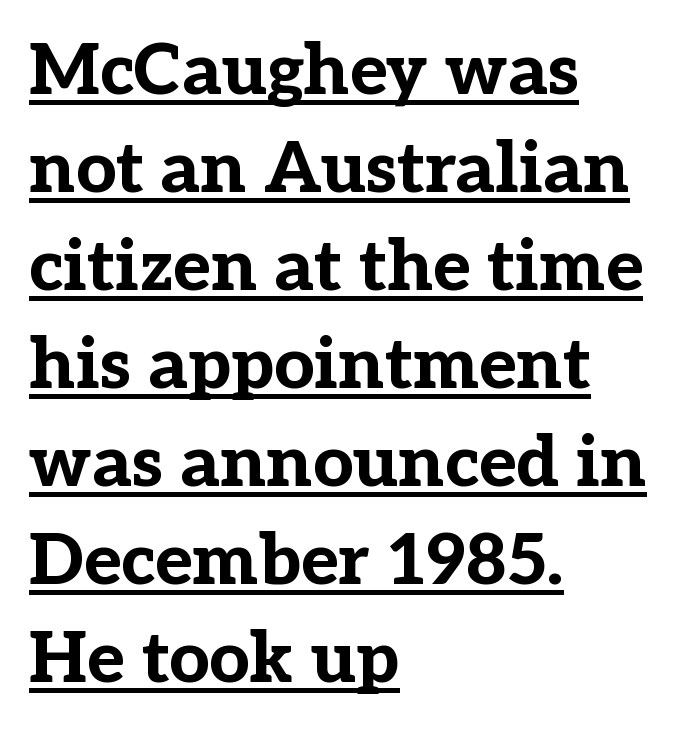
Serifs: yes, visible at the terminals of the letterforms. Tracking here is standard; glyphs follow each other at the usual distance. Line starts are locked; line ends wander. Leading matches the norm, producing a regular column. As a designer I'd log this as weight 700, bold. These lines were composed using upright roman letters.
